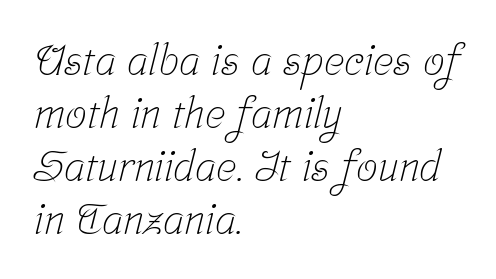
The text was rendered using a seriffed face with decorative stroke endings. Every row of glyphs begins at an identical x-position on the left. The area under the type is left untouched. A typesetter would call this proportional, since set widths differ per character.
